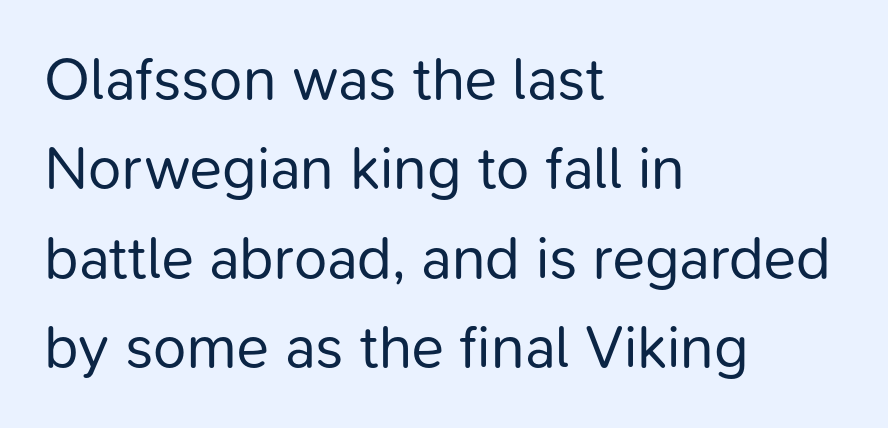
Each letter keeps its own natural width here, so spacing adapts to shape. Baseline-to-baseline distance is the conventional proportion of letter height. Words appear dense and cohesive because spacing is normal. Rule under the text: the space is simply empty. The lines are quadded left. The lettering stays uniformly vertical, giving the passage a roman look.
